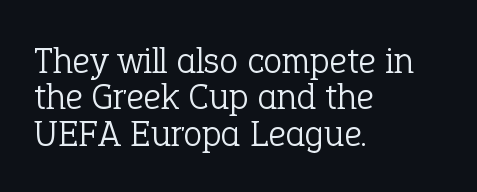
The image shows 38 px light serif type, upright; set left-aligned, tight line spacing (0.96x), normal letter spacing, not underlined; low stroke contrast and a medium x-height.
